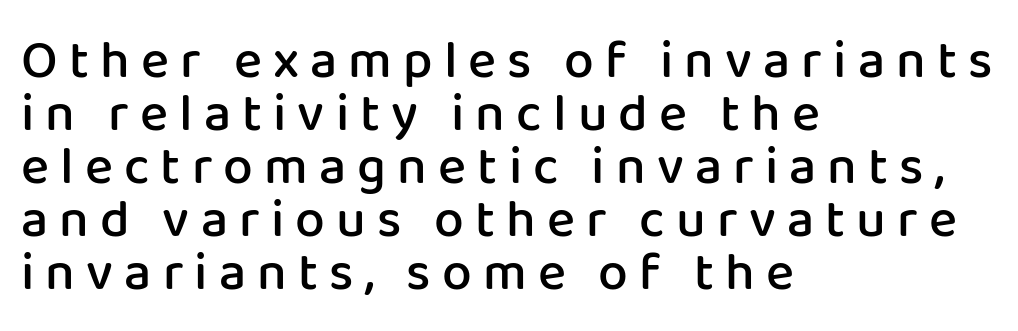
The image shows 53 px semibold sans-serif type, upright; set left-aligned, tight line spacing (1.0x), unusually wide letter spacing (+0.21 em), not underlined; low stroke contrast and a medium x-height.
